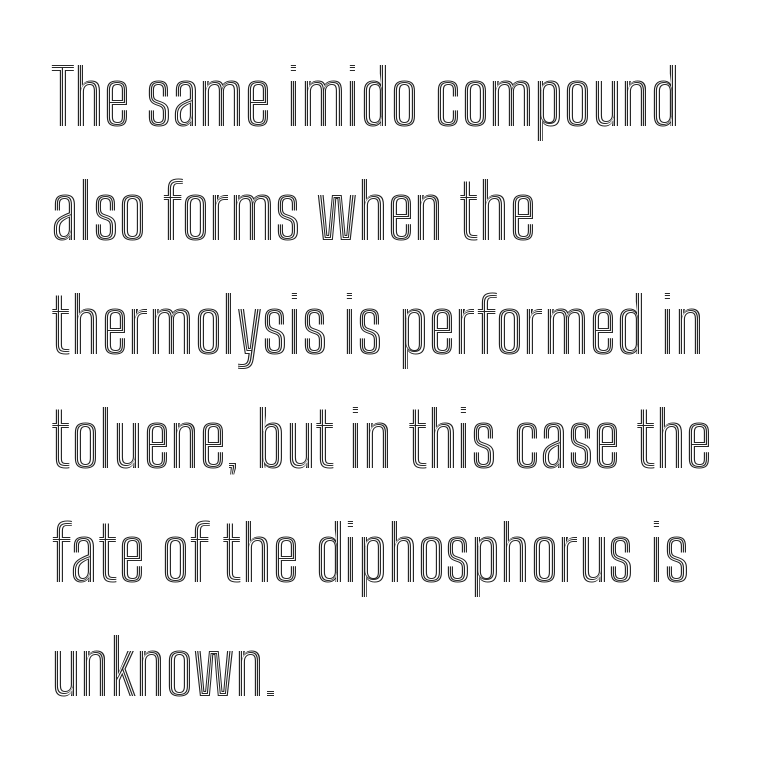
Vertically, the passage feels balanced, rows spaced as you'd expect. Does extra space separate the letters? No, they use regular spacing. Descender tails drop into unmarked territory. Visually the block forms a straight wall on the left and a jagged coastline on the right.
